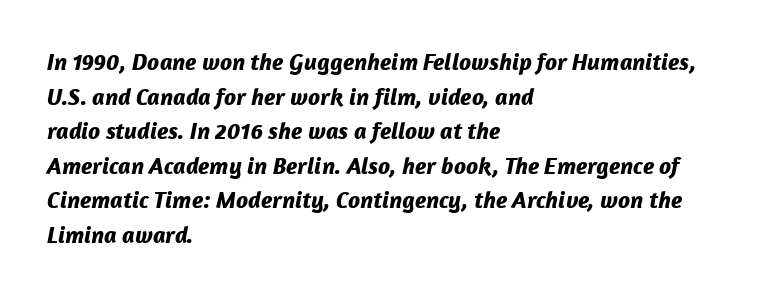
{"italic": "yes", "lean": "right", "slant_degrees": 12, "bold": "yes", "underline": "no", "align": "left", "line_spacing": "normal", "line_spacing_ratio": 1.44, "letter_spacing": "normal", "letter_spacing_em": 0.0, "glyph_px": 24}
